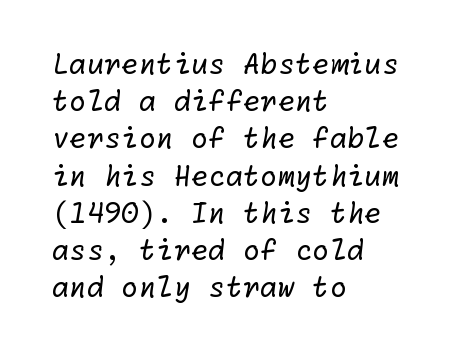
Q: Is the text bold? A: No.
Q: Is the typeface a serif or a sans-serif typeface? A: Sans-serif.
Q: Is the text underlined? A: No.
Q: How is the paragraph aligned? A: Left-aligned.
Q: Is the spacing between letters normal or unusually wide? A: Normal.
Q: Is the spacing between lines tight, normal or loose? A: Normal.
Q: Width (condensed, normal, or wide)? A: Normal.
Q: Stroke contrast? A: Low.
Q: x-height? A: Medium.
